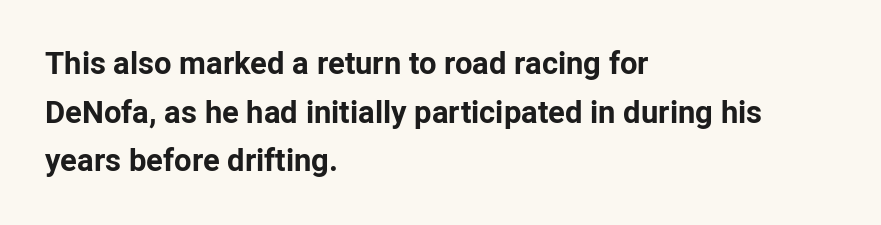
Q: Is the text bold? A: Yes.
Q: Is the text italic (slanted)? A: No, it is upright.
Q: Is the typeface a serif or a sans-serif typeface? A: Sans-serif.
Q: Is the text underlined? A: No.
Q: How is the paragraph aligned? A: Left-aligned.
Q: Is the spacing between letters normal or unusually wide? A: Normal.
Q: Is the spacing between lines tight, normal or loose? A: Normal.
Q: Width (condensed, normal, or wide)? A: Normal.
Q: Stroke contrast? A: Low.
Q: x-height? A: Medium.
Q: Monospaced? A: No.
